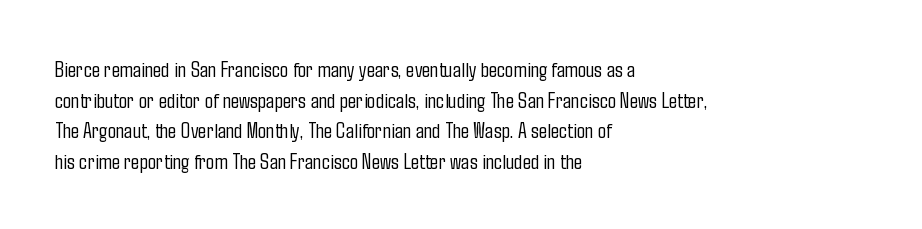
Here the glyphs are tracked normally, forming tight word shapes. This sample keeps an unexceptional amount of space between lines. Every character sits straight up, as roman type does. Each stroke keeps to a modest, everyday thickness or less. This rendering uses left alignment, leaving the right contour irregular. Descenders are the only things crossing below the line.
